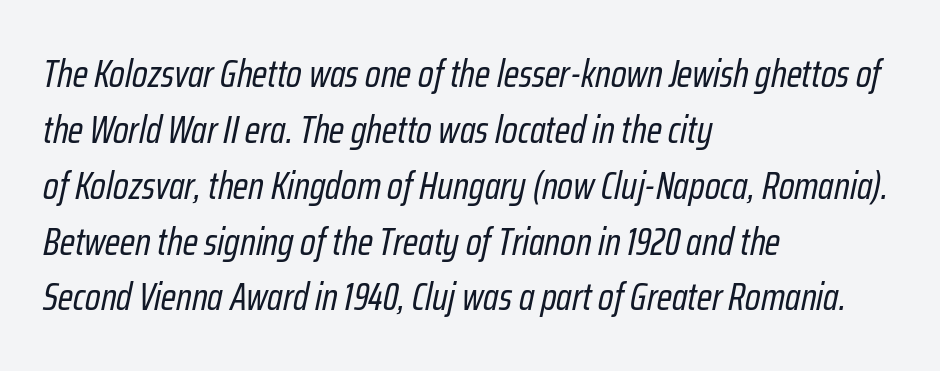
Spacing verdict: proportional, widths tailored to each character. The horizontal fit of the characters is conventional and even. There's an unmistakable incline to the writing here. The weight tops out at a normal text grade.
